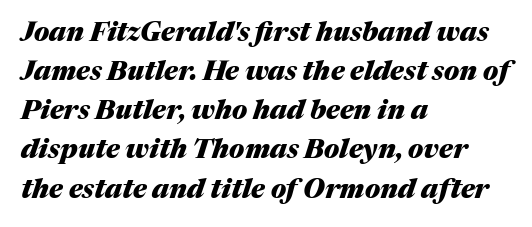
Whoever set this chose a conventional vertical rhythm. Every letter is thick-stroked: bold, no question. If you drew a line through each stem, it would be angled. Where is the straight margin? On the left. Check under the words: just untouched page. Does extra space separate the letters? No, they use regular spacing.
